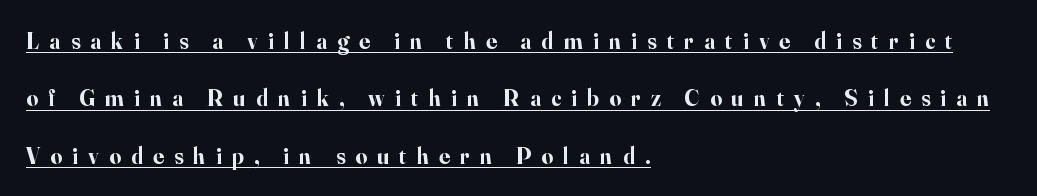
The image shows 23 px bold type, upright; set left-aligned, loose line spacing (2.49x), unusually wide letter spacing (+0.44 em), underlined.
